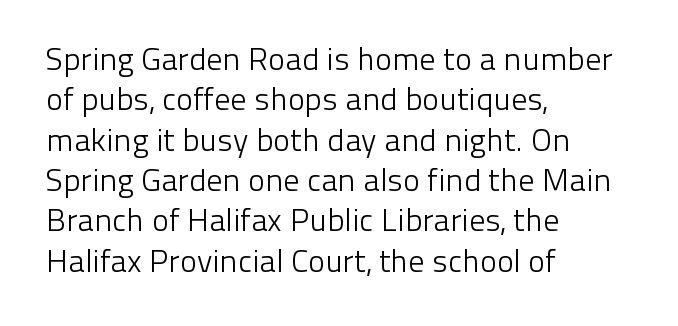
A typesetter would mark this as roman, not italic. The rendering uses natural spacing where letterforms have individual widths. The space beneath each line is pristine and unruled. This rendering employs a face without finishing strokes, i.e., a sans-serif. Compared with typical body copy, the letter spacing here is the same.
